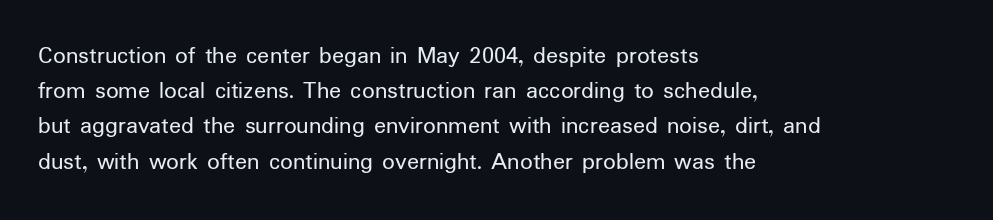
Weight: not bold — regular or lighter. Summary of vertical rhythm: regular, with standard interline spacing. Italic? Not at all — the glyphs are vertical. Words appear dense and cohesive because spacing is normal. Glance below the letters and you will spot only blank space.
